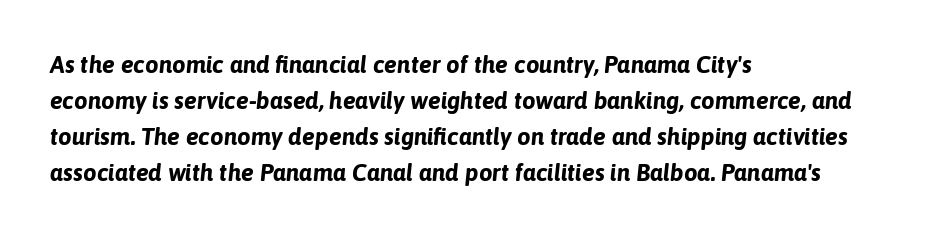
Q: Is the text bold? A: Yes.
Q: Is the text italic (slanted)? A: Yes, it leans right by about 6 degrees.
Q: Is the text underlined? A: No.
Q: How is the paragraph aligned? A: Left-aligned.
Q: Is the spacing between letters normal or unusually wide? A: Normal.
Q: Is the spacing between lines tight, normal or loose? A: Normal.
